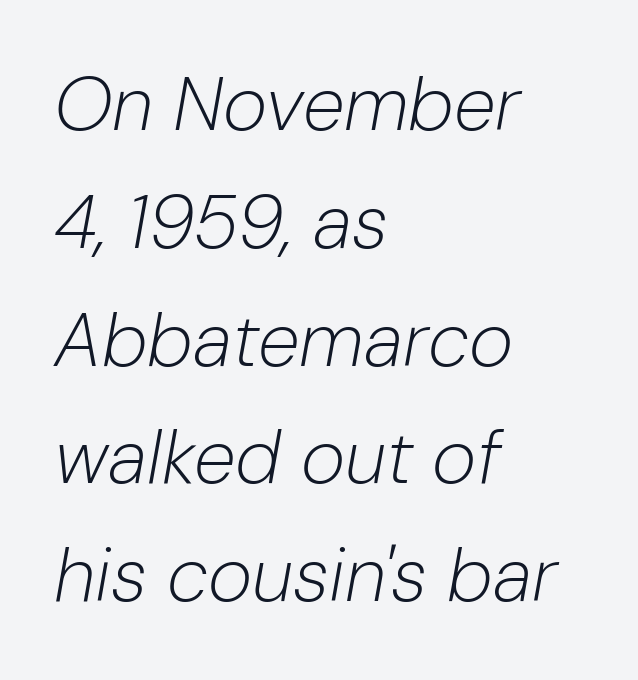
Q: Is the text bold? A: No.
Q: Is the text italic (slanted)? A: Yes, it leans right by about 10 degrees.
Q: Is the text underlined? A: No.
Q: How is the paragraph aligned? A: Left-aligned.
Q: Is the spacing between letters normal or unusually wide? A: Normal.
Q: Is the spacing between lines tight, normal or loose? A: Normal.
Q: Width (condensed, normal, or wide)? A: Normal.
Q: Stroke contrast? A: Low.
Q: x-height? A: Medium.
Q: Monospaced? A: No.
